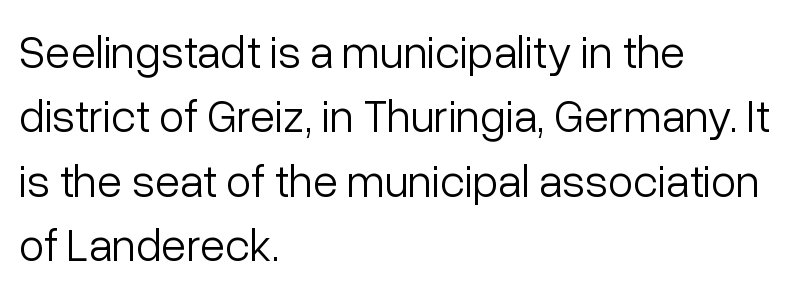
Q: Is the text bold? A: No.
Q: Is the text italic (slanted)? A: No, it is upright.
Q: Is the typeface a serif or a sans-serif typeface? A: Sans-serif.
Q: Is the text underlined? A: No.
Q: How is the paragraph aligned? A: Left-aligned.
Q: Is the spacing between letters normal or unusually wide? A: Normal.
Q: Is the spacing between lines tight, normal or loose? A: Normal.
Q: Width (condensed, normal, or wide)? A: Normal.
Q: Stroke contrast? A: Low.
Q: x-height? A: Medium.
Q: Monospaced? A: No.
